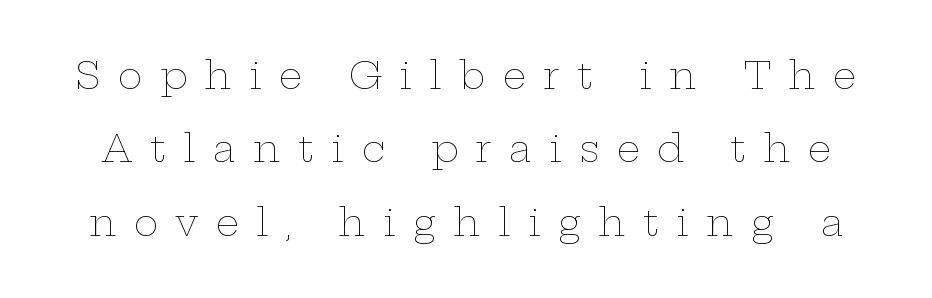
Widely set lines give the paragraph a tall, airy silhouette. Varying glyph widths throughout — classic text-font behaviour. The gaps between neighbouring characters are conspicuously large. Honestly, there is no underline to notice here at all.
